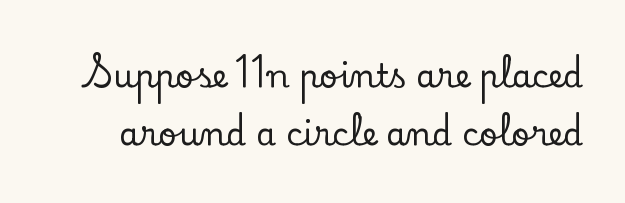
Q: Is the text italic (slanted)? A: No, it is upright.
Q: Is the typeface a serif or a sans-serif typeface? A: Serif.
Q: Is the text underlined? A: No.
Q: Is the spacing between letters normal or unusually wide? A: Normal.
Q: Width (condensed, normal, or wide)? A: Normal.
Q: Stroke contrast? A: Low.
Q: x-height? A: Small.
Q: Monospaced? A: No.
